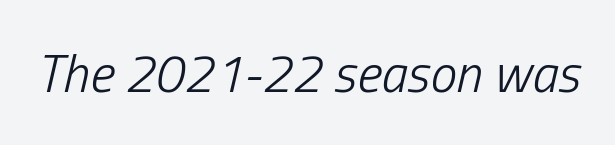
{"italic": "yes", "lean": "right", "slant_degrees": 13, "bold": "no", "weight": "light", "width": "condensed", "stroke_contrast": "low", "x_height": "medium", "monospaced": "no", "underline": "no", "letter_spacing": "normal", "letter_spacing_em": 0.0, "glyph_px": 53}
